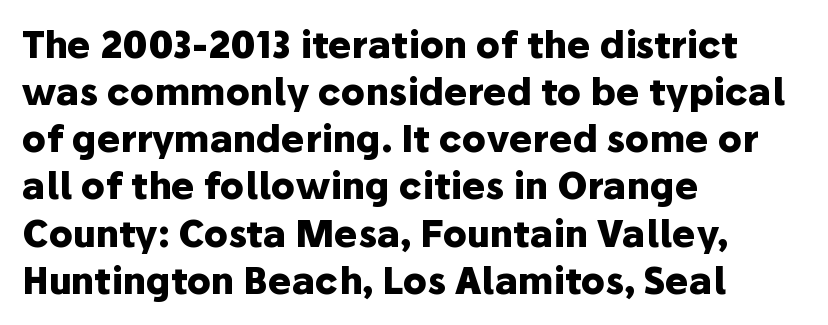
{"serif": "no", "italic": "no", "bold": "yes", "weight": "heavy", "width": "normal", "stroke_contrast": "low", "x_height": "medium", "monospaced": "no", "underline": "no", "align": "left", "line_spacing": "normal", "line_spacing_ratio": 1.31, "letter_spacing": "normal", "letter_spacing_em": 0.0, "glyph_px": 36}
